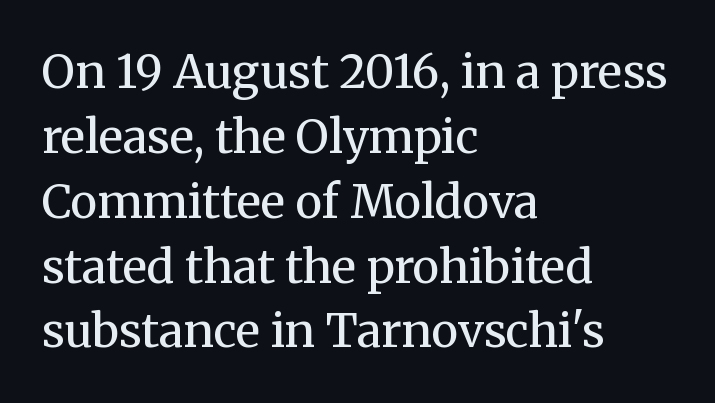
Any mark beneath the type? The region is blank. Varying glyph widths throughout — classic text-font behaviour. The lines sit at an ordinary, default distance from one another. Posture: straight, roman, zero tilt. Check where the strokes stop: tiny serifs finish them off.
